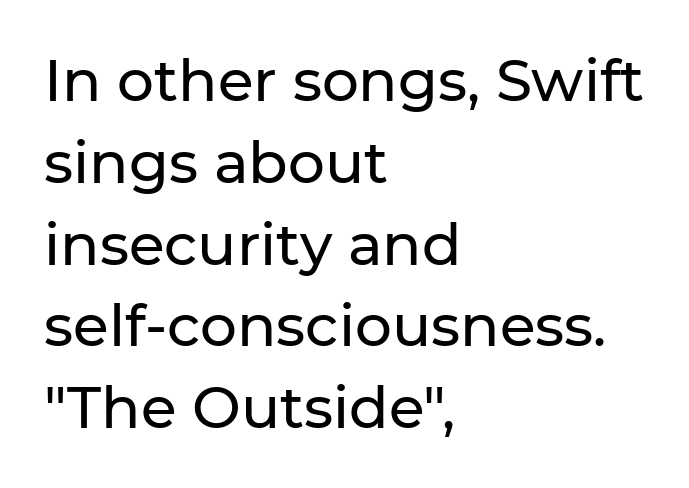
The image shows 58 px sans-serif type, upright; set left-aligned, normal line spacing (1.41x), normal letter spacing, not underlined; low stroke contrast and a medium x-height.
